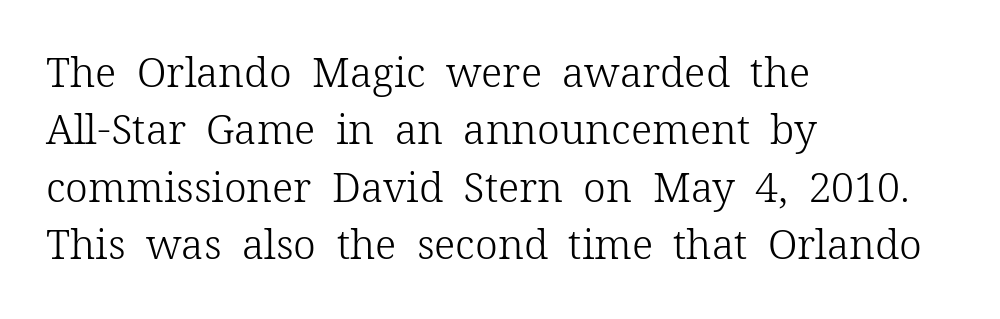
Q: Is the text bold? A: No.
Q: Is the text italic (slanted)? A: No, it is upright.
Q: Is the typeface a serif or a sans-serif typeface? A: Serif.
Q: Is the text underlined? A: No.
Q: How is the paragraph aligned? A: Left-aligned.
Q: Is the spacing between letters normal or unusually wide? A: Normal.
Q: Is the spacing between lines tight, normal or loose? A: Normal.
Q: Width (condensed, normal, or wide)? A: Normal.
Q: Stroke contrast? A: Low.
Q: x-height? A: Medium.
Q: Monospaced? A: No.
